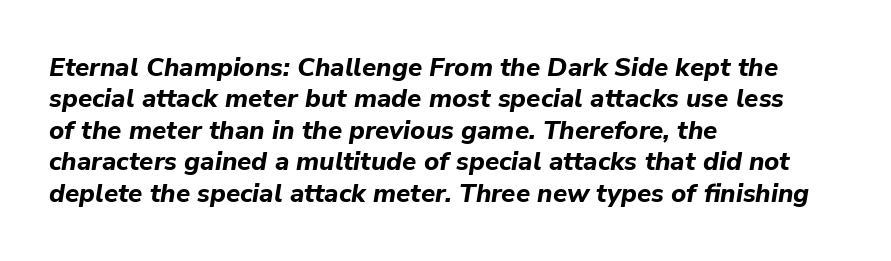
Q: Is the text bold? A: Yes.
Q: Is the text italic (slanted)? A: Yes, it leans right by about 9 degrees.
Q: Is the text underlined? A: No.
Q: How is the paragraph aligned? A: Left-aligned.
Q: Is the spacing between letters normal or unusually wide? A: Normal.
